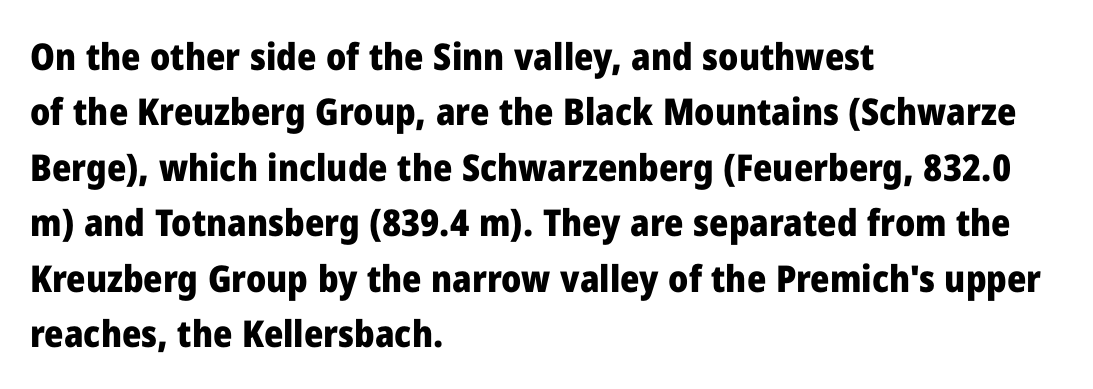
{"serif": "no", "italic": "no", "bold": "yes", "weight": "heavy", "width": "normal", "stroke_contrast": "low", "x_height": "medium", "monospaced": "no", "underline": "no", "align": "left", "line_spacing": "normal", "line_spacing_ratio": 1.5, "letter_spacing": "normal", "letter_spacing_em": 0.0, "glyph_px": 37}
